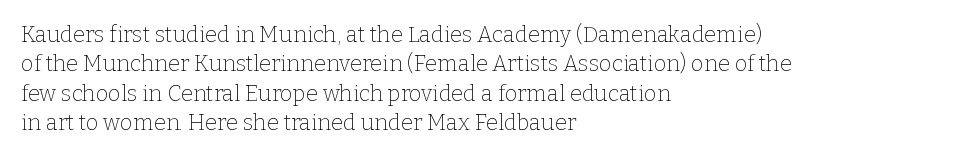
Q: Is the text bold? A: No.
Q: Is the text italic (slanted)? A: No, it is upright.
Q: Is the text underlined? A: No.
Q: How is the paragraph aligned? A: Left-aligned.
Q: Is the spacing between letters normal or unusually wide? A: Normal.
Q: Is the spacing between lines tight, normal or loose? A: Normal.
